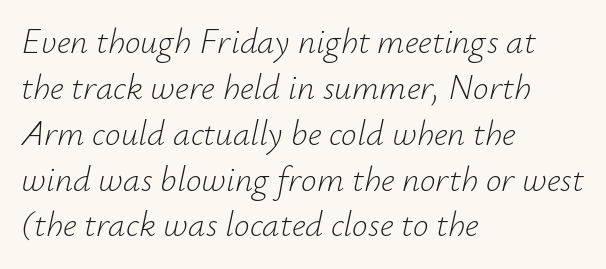
{"italic": "yes", "lean": "right", "slant_degrees": 12, "bold": "no", "weight": "light", "width": "normal", "stroke_contrast": "low", "x_height": "small", "monospaced": "no", "underline": "no", "align": "left", "line_spacing": "normal", "line_spacing_ratio": 1.31, "letter_spacing": "normal", "letter_spacing_em": 0.0, "glyph_px": 35}
